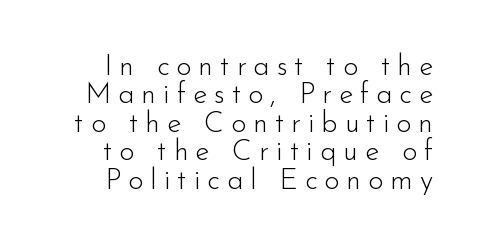
Unlike italic type, these characters show no tilt at all. Each letter keeps its own natural width here, so spacing adapts to shape. Look at the bottom of the vertical strokes: they stop flat, with no serifs. The gap between lines stays unmarked.
